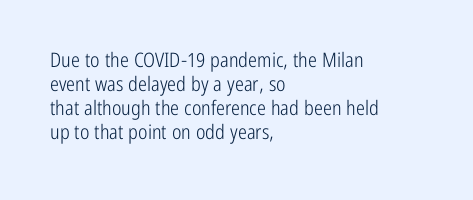
Descenders are the only things crossing below the line. Letters have the restrained weight of plain body copy at most. Where is the straight margin? On the left. Between one letter and the next there's only the usual sliver of space.
